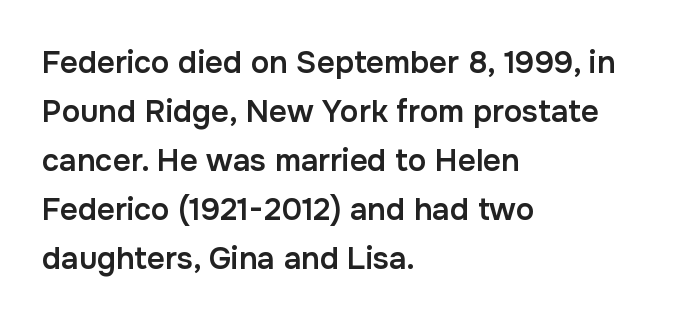
{"serif": "no", "italic": "no", "bold": "semi", "weight": "semibold", "width": "normal", "stroke_contrast": "low", "x_height": "medium", "monospaced": "no", "underline": "no", "align": "left", "line_spacing": "normal", "line_spacing_ratio": 1.58, "letter_spacing": "normal", "letter_spacing_em": 0.0, "glyph_px": 31}
